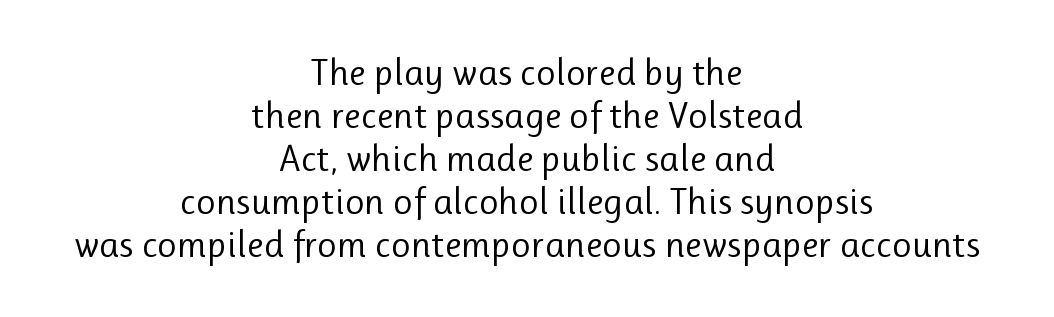
The image shows 38 px regular-weight sans-serif type, upright; set centered, tight line spacing (1.13x), normal letter spacing, not underlined; low stroke contrast and a medium x-height.
